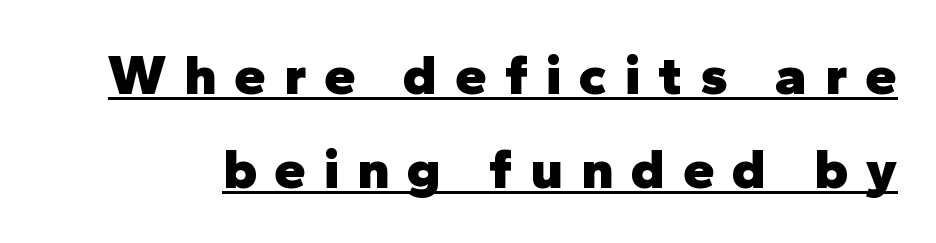
{"serif": "no", "italic": "no", "bold": "yes", "weight": "heavy", "width": "normal", "stroke_contrast": "low", "x_height": "medium", "monospaced": "no", "underline": "yes", "line_spacing": "normal", "line_spacing_ratio": 1.65, "letter_spacing": "wide", "letter_spacing_em": 0.31, "glyph_px": 57}
